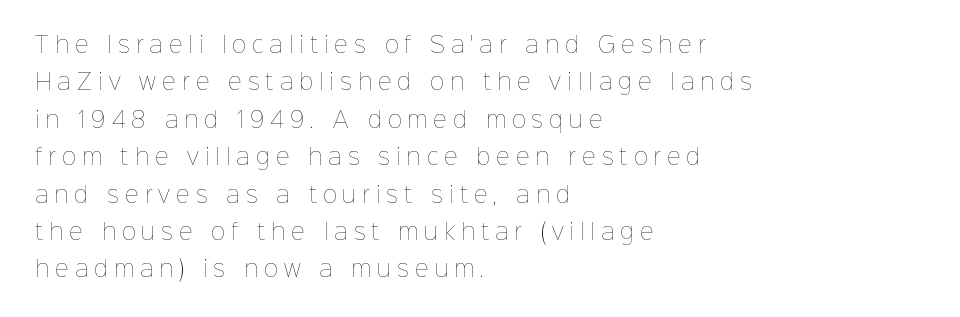
The image shows 21 px text type, upright; set left-aligned, line spacing 1.78x, unusually wide letter spacing (+0.3 em), not underlined.
